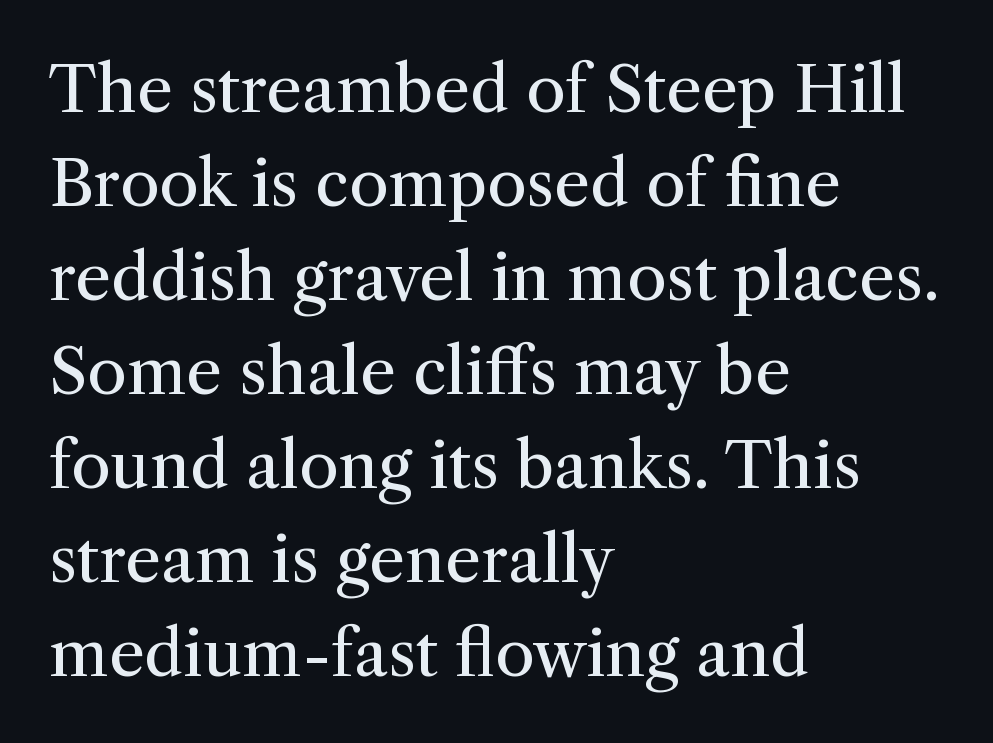
The image shows 64 px regular-weight serif type, upright; set left-aligned, normal line spacing (1.47x), normal letter spacing, not underlined; medium stroke contrast and a medium x-height.
